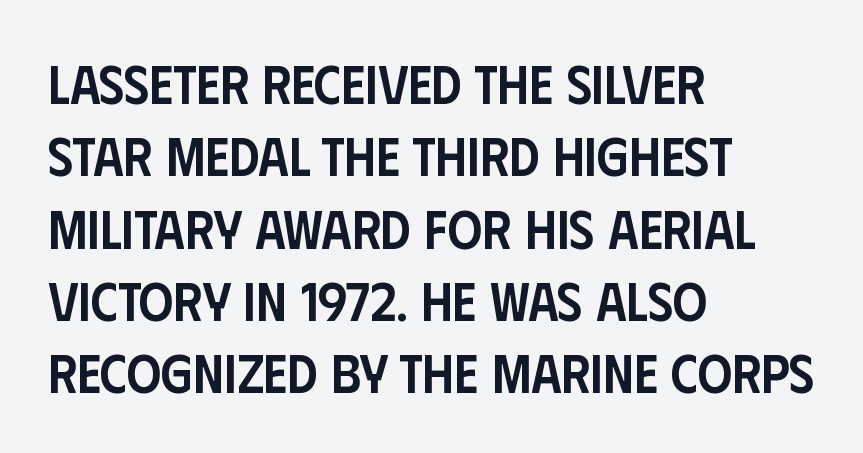
{"serif": "no", "italic": "no", "bold": "semi", "weight": "semibold", "width": "condensed", "stroke_contrast": "low", "x_height": "large", "monospaced": "no", "underline": "no", "align": "left", "line_spacing": "normal", "line_spacing_ratio": 1.34, "letter_spacing": "normal", "letter_spacing_em": 0.0, "glyph_px": 54}
